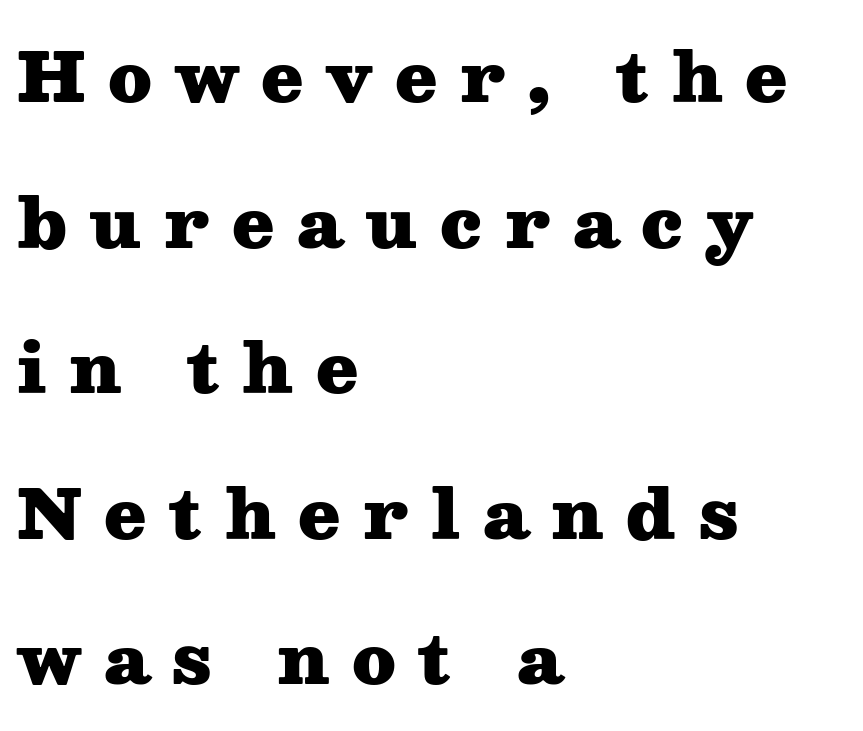
Every character sits straight up, as roman type does. The lines in this sample share a left origin and differ only in where they stop. Do the characters align in a grid? No, the font is proportional. Between one letter and the next there's a generous, obvious gap. The space between consecutive lines is lavish. The strip under each line holds only bare page.
